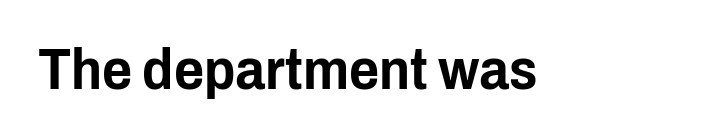
{"serif": "no", "italic": "no", "width": "condensed", "stroke_contrast": "low", "x_height": "medium", "monospaced": "no", "underline": "no", "letter_spacing": "normal", "letter_spacing_em": 0.0, "glyph_px": 58}
